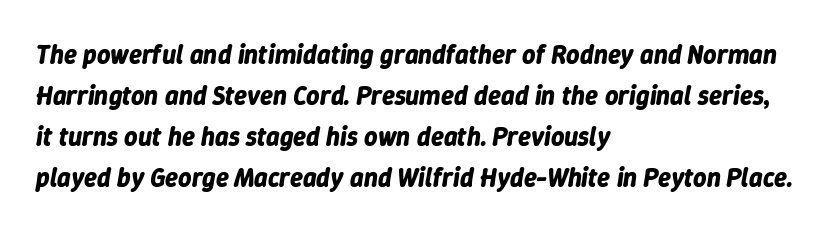
{"italic": "yes", "lean": "right", "slant_degrees": 9, "bold": "yes", "underline": "no", "align": "left", "line_spacing": "normal", "line_spacing_ratio": 1.58, "letter_spacing": "normal", "letter_spacing_em": 0.0, "glyph_px": 26}
